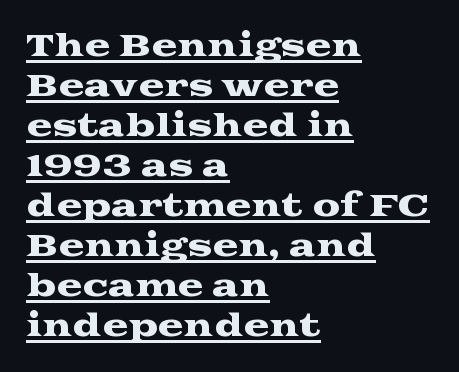
Line spacing here is normal. Posture: upright roman. A typesetter would call this zero additional tracking. You can see a thin bar hugging the bottom of the glyphs.
